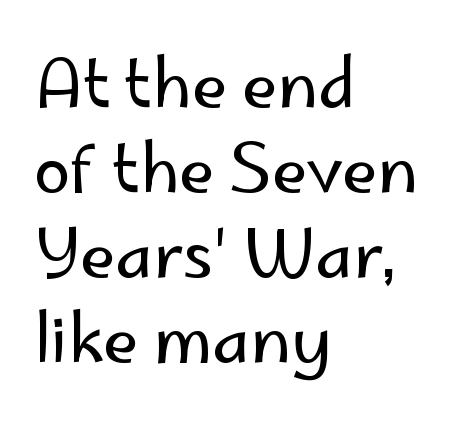
The image shows 66 px regular-weight sans-serif type, upright; set left-aligned, normal line spacing (1.29x), normal letter spacing, not underlined; low stroke contrast and a small x-height.
